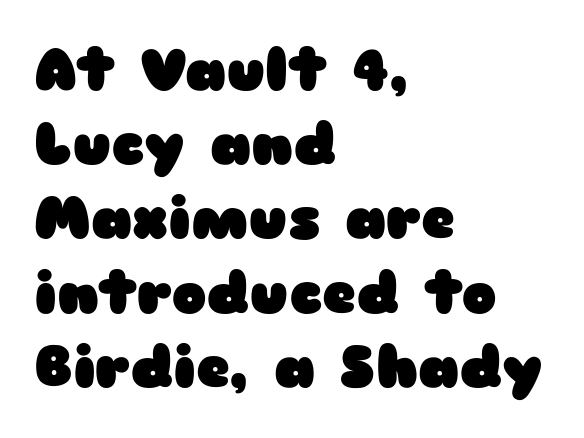
{"serif": "no", "italic": "no", "bold": "yes", "weight": "heavy", "width": "wide", "stroke_contrast": "low", "x_height": "medium", "monospaced": "no", "underline": "no", "align": "left", "line_spacing": "normal", "line_spacing_ratio": 1.28, "letter_spacing": "normal", "letter_spacing_em": 0.0, "glyph_px": 58}
